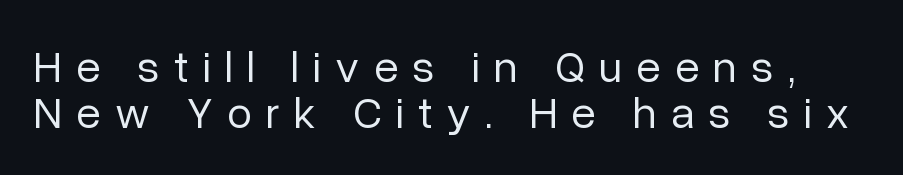
{"serif": "no", "italic": "no", "bold": "no", "weight": "regular", "width": "normal", "stroke_contrast": "low", "x_height": "medium", "monospaced": "no", "underline": "no", "line_spacing": "tight", "line_spacing_ratio": 1.02, "letter_spacing": "wide", "letter_spacing_em": 0.31, "glyph_px": 45}
